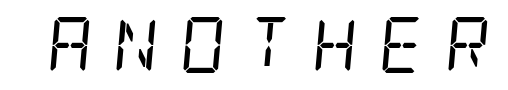
The image shows 56 px regular-weight, condensed serif type, italic (leaning right); set unusually wide letter spacing (+0.37 em), not underlined; low stroke contrast and a large x-height.
